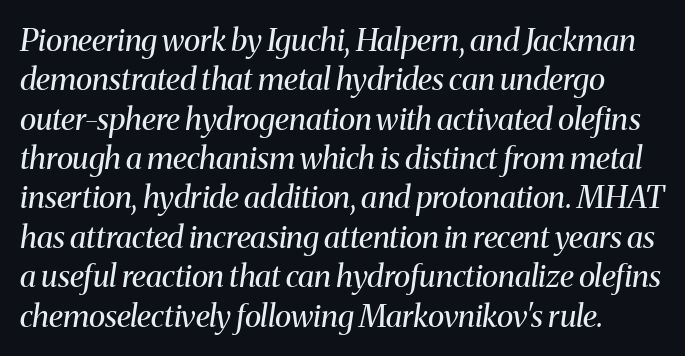
Q: Is the text bold? A: No.
Q: Is the text italic (slanted)? A: Yes, it leans right by about 8 degrees.
Q: Is the typeface a serif or a sans-serif typeface? A: Serif.
Q: Is the text underlined? A: No.
Q: Is the spacing between letters normal or unusually wide? A: Normal.
Q: Is the spacing between lines tight, normal or loose? A: Normal.
Q: Width (condensed, normal, or wide)? A: Normal.
Q: Stroke contrast? A: Medium.
Q: x-height? A: Medium.
Q: Monospaced? A: No.
